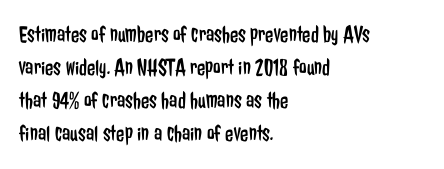
{"italic": "no", "bold": "no", "underline": "no", "align": "left", "line_spacing": "normal", "line_spacing_ratio": 1.38, "letter_spacing": "normal", "letter_spacing_em": 0.0, "glyph_px": 24}
